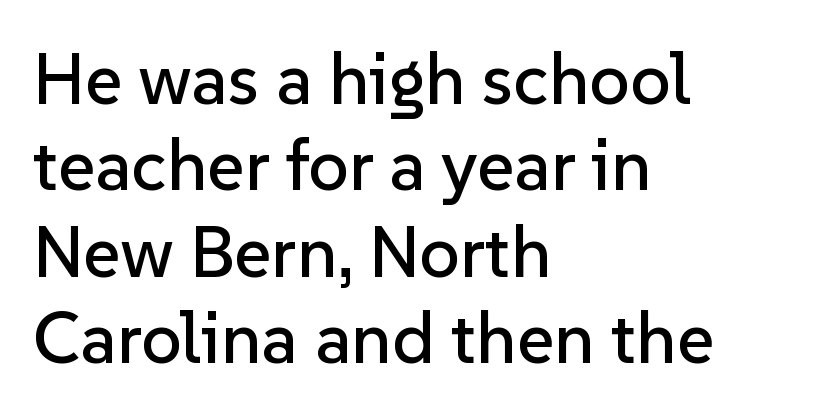
Q: Is the text italic (slanted)? A: No, it is upright.
Q: Is the typeface a serif or a sans-serif typeface? A: Sans-serif.
Q: Is the text underlined? A: No.
Q: How is the paragraph aligned? A: Left-aligned.
Q: Is the spacing between letters normal or unusually wide? A: Normal.
Q: Width (condensed, normal, or wide)? A: Normal.
Q: Stroke contrast? A: Low.
Q: x-height? A: Medium.
Q: Monospaced? A: No.
